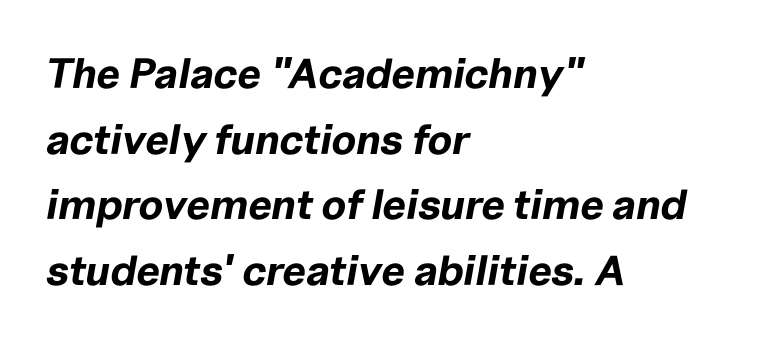
Standard letterfit; no display-style spreading of the glyphs. Notice how thick the strokes are: this is what a full bold looks like. The gap between lines stays unmarked. Compared with ordinary roman type, these characters are visibly tilted.
